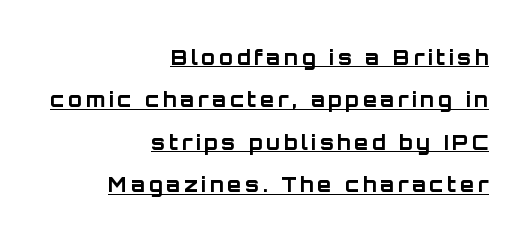
The image shows 20 px bold type, upright; set right-aligned, loose line spacing (2.12x), underlined.
